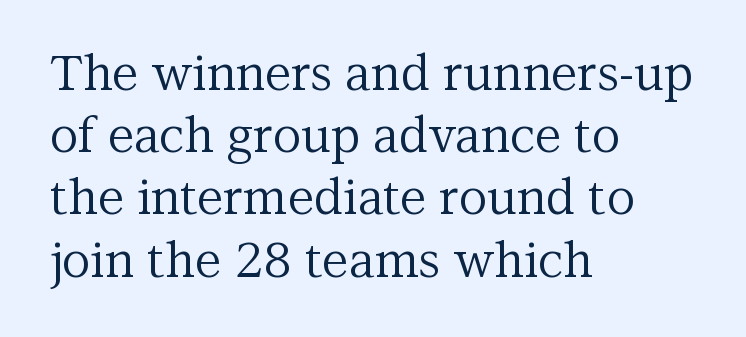
The image shows 49 px regular-weight serif type, upright; set left-aligned, normal line spacing (1.27x), normal letter spacing, not underlined; medium stroke contrast and a medium x-height.
